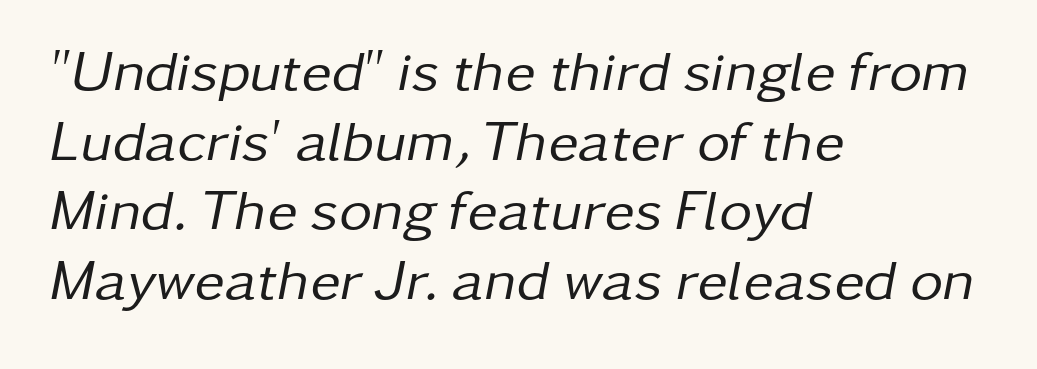
{"italic": "yes", "lean": "right", "slant_degrees": 11, "bold": "no", "weight": "regular", "width": "normal", "stroke_contrast": "low", "x_height": "medium", "monospaced": "no", "underline": "no", "align": "left", "line_spacing_ratio": 1.22, "letter_spacing": "normal", "letter_spacing_em": 0.0, "glyph_px": 57}
